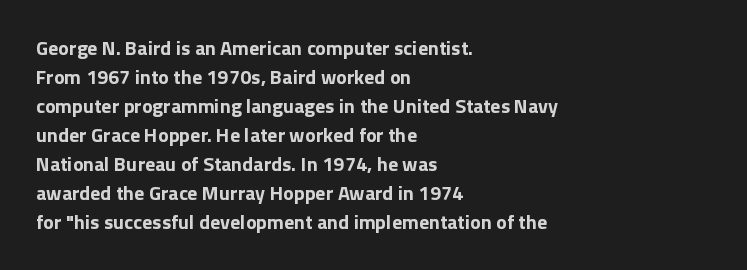
{"italic": "no", "bold": "yes", "underline": "no", "align": "left", "line_spacing": "normal", "line_spacing_ratio": 1.45, "letter_spacing": "normal", "letter_spacing_em": 0.0, "glyph_px": 20}
